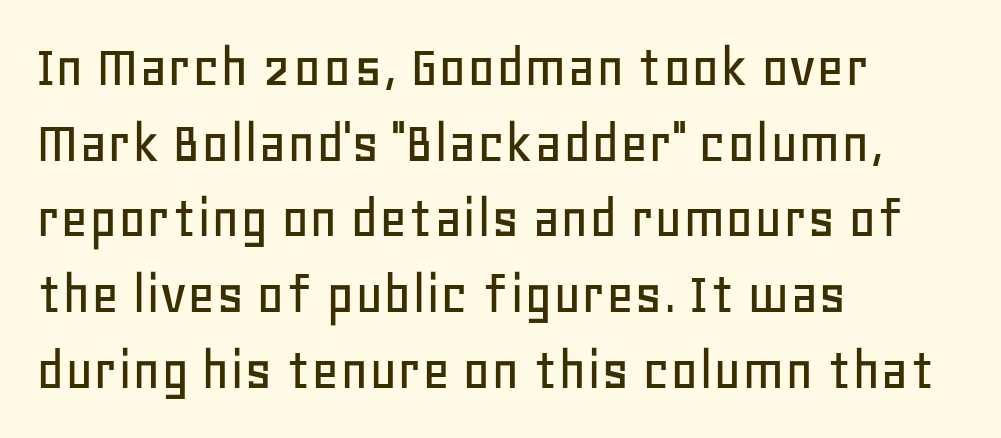
The gaps between neighbouring characters are ordinary and unremarkable. A sans-serif font was chosen for this passage. Anything drawn beneath the words? Only blank space. The passage shown is typed in a proportional face where columns would drift. Ordinary non-slanted type is in use. The lines are quadded left.
